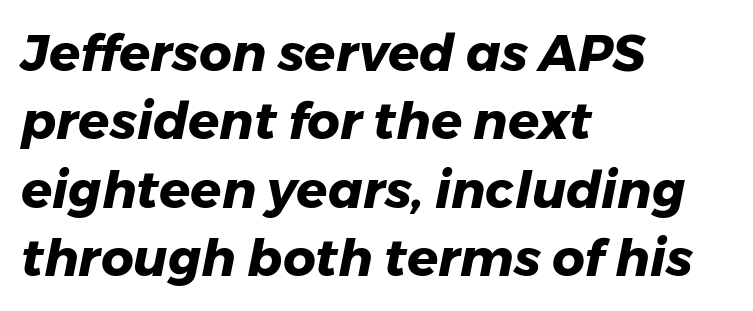
Leftover space on each line is placed entirely after the last word. This sample has the flowing, uneven cadence of proportional lettering. This block has exactly the height ordinary leading produces. Spacing between characters is what you'd get straight out of the box.
